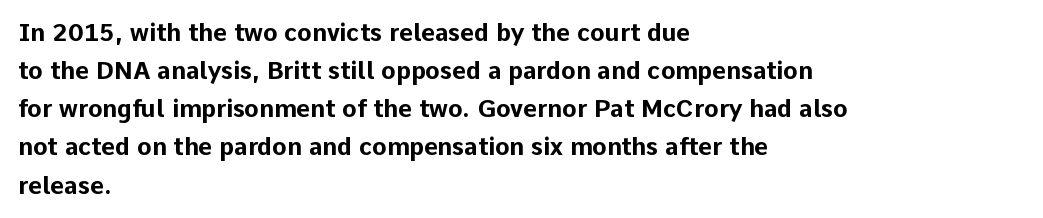
The image shows 24 px bold type, upright; set left-aligned, normal line spacing (1.59x), normal letter spacing, not underlined.
